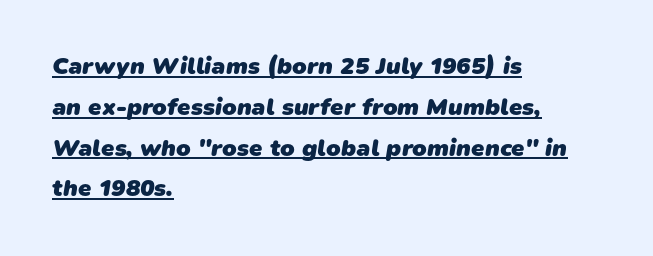
{"bold": "yes", "underline": "yes", "align": "left", "line_spacing": "normal", "line_spacing_ratio": 1.7, "letter_spacing": "normal", "letter_spacing_em": 0.0, "glyph_px": 24}
